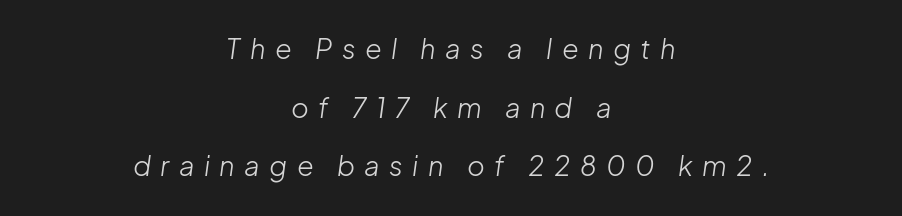
The image shows 27 px text type, italic (leaning right); set centered, loose line spacing (2.17x), unusually wide letter spacing (+0.35 em), not underlined.
